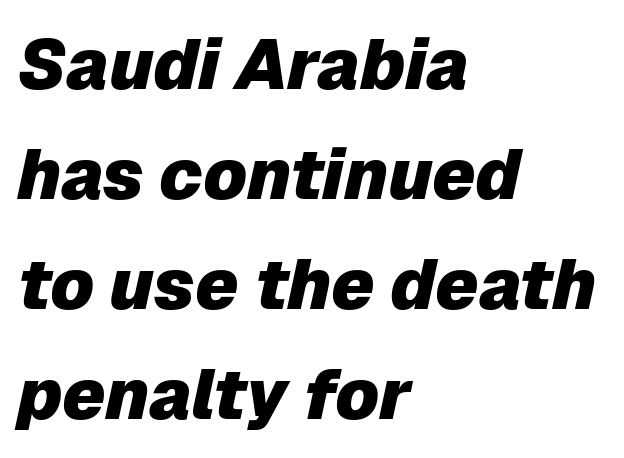
Q: Is the text bold? A: Yes.
Q: Is the text italic (slanted)? A: Yes, it leans right by about 12 degrees.
Q: Is the text underlined? A: No.
Q: How is the paragraph aligned? A: Left-aligned.
Q: Is the spacing between letters normal or unusually wide? A: Normal.
Q: Is the spacing between lines tight, normal or loose? A: Normal.
Q: Width (condensed, normal, or wide)? A: Normal.
Q: Stroke contrast? A: Low.
Q: x-height? A: Medium.
Q: Monospaced? A: No.
